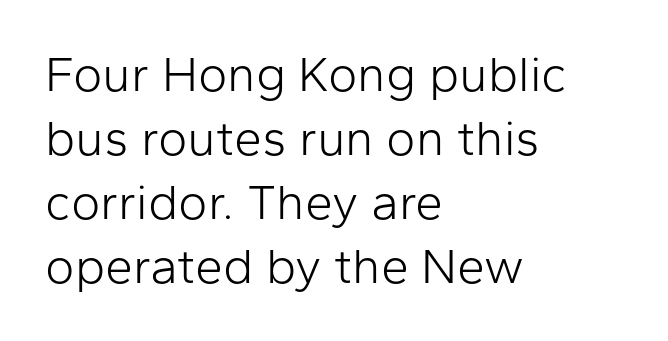
The image shows 50 px light sans-serif type, upright; set left-aligned, normal line spacing (1.28x), normal letter spacing, not underlined; low stroke contrast and a medium x-height.
